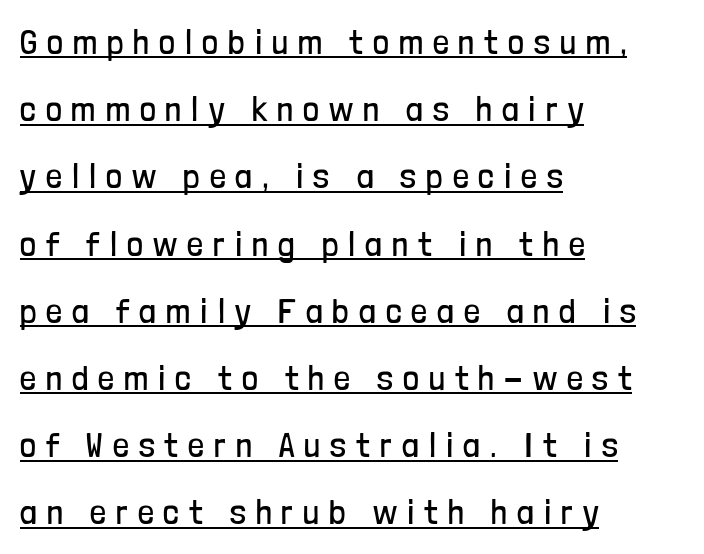
Q: Is the text bold? A: No.
Q: Is the text italic (slanted)? A: No, it is upright.
Q: Is the typeface a serif or a sans-serif typeface? A: Sans-serif.
Q: Is the text underlined? A: Yes.
Q: How is the paragraph aligned? A: Left-aligned.
Q: Is the spacing between letters normal or unusually wide? A: Unusually wide.
Q: Is the spacing between lines tight, normal or loose? A: Loose.
Q: Width (condensed, normal, or wide)? A: Condensed.
Q: Stroke contrast? A: Low.
Q: x-height? A: Medium.
Q: Monospaced? A: No.
